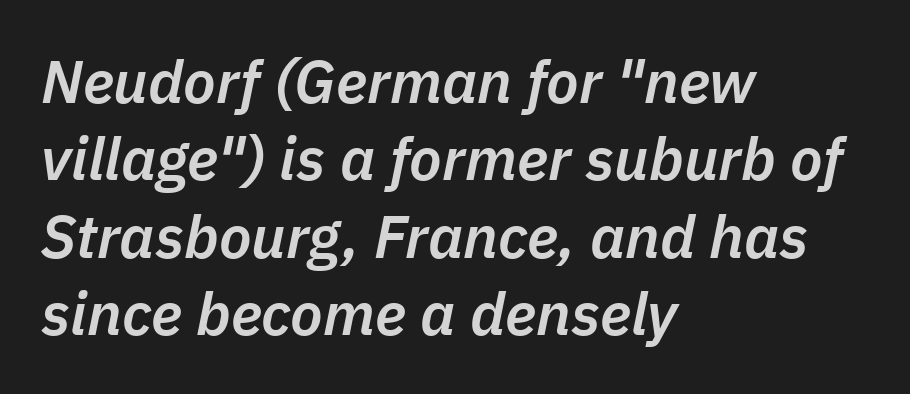
The image shows 60 px semibold type, italic (leaning right); set left-aligned, normal line spacing (1.29x), normal letter spacing, not underlined; low stroke contrast and a medium x-height.
